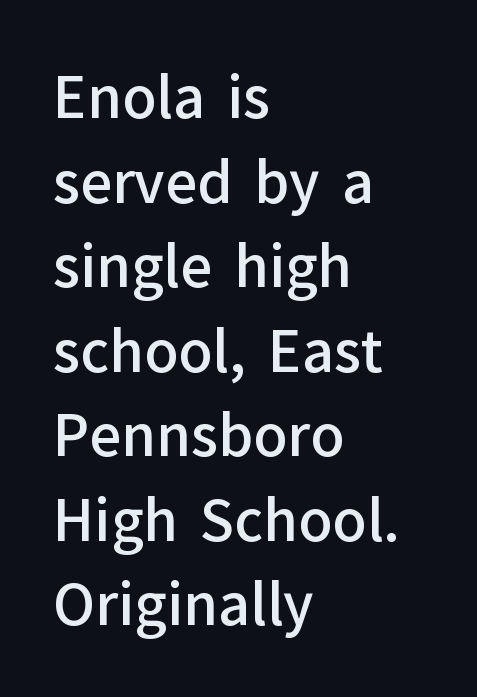
{"serif": "no", "italic": "no", "bold": "semi", "weight": "semibold", "width": "normal", "stroke_contrast": "low", "x_height": "medium", "monospaced": "no", "underline": "no", "align": "left", "line_spacing": "normal", "line_spacing_ratio": 1.51, "letter_spacing": "normal", "letter_spacing_em": 0.0, "glyph_px": 56}
